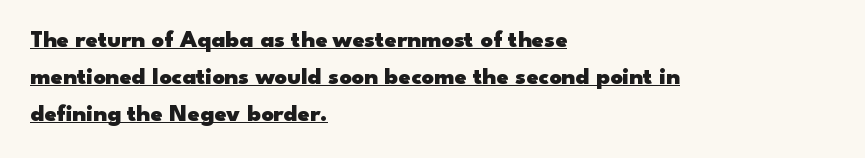
Summary of vertical rhythm: regular, with standard interline spacing. Plenty of ink on the page — the face is bold. Visually the block forms a straight wall on the left and a jagged coastline on the right. The typesetter has applied underlining to the passage shown.
